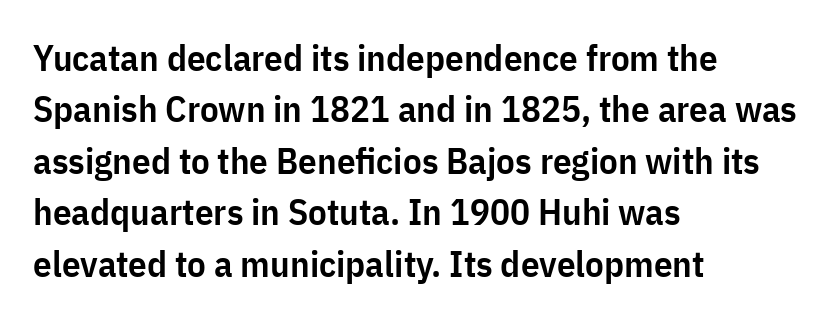
Q: Is the text bold? A: Semi-bold.
Q: Is the text italic (slanted)? A: No, it is upright.
Q: Is the typeface a serif or a sans-serif typeface? A: Sans-serif.
Q: Is the text underlined? A: No.
Q: How is the paragraph aligned? A: Left-aligned.
Q: Is the spacing between letters normal or unusually wide? A: Normal.
Q: Is the spacing between lines tight, normal or loose? A: Normal.
Q: Width (condensed, normal, or wide)? A: Condensed.
Q: Stroke contrast? A: Low.
Q: x-height? A: Medium.
Q: Monospaced? A: No.
